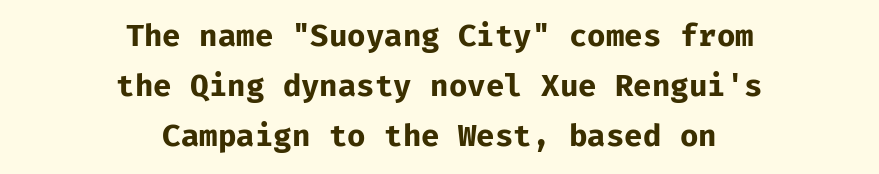
Q: Is the text bold? A: Yes.
Q: Is the text italic (slanted)? A: No, it is upright.
Q: Is the typeface a serif or a sans-serif typeface? A: Sans-serif.
Q: Is the text underlined? A: No.
Q: How is the paragraph aligned? A: Centered.
Q: Is the spacing between letters normal or unusually wide? A: Normal.
Q: Is the spacing between lines tight, normal or loose? A: Normal.
Q: Width (condensed, normal, or wide)? A: Normal.
Q: Stroke contrast? A: Low.
Q: x-height? A: Medium.
